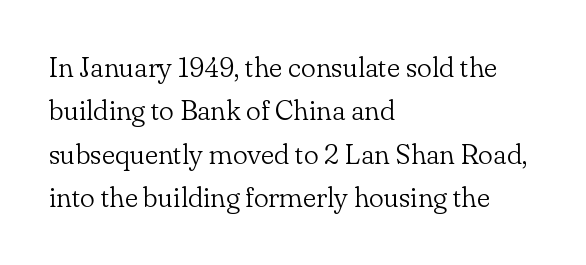
The image shows 28 px light serif type, upright; set left-aligned, normal line spacing (1.55x), normal letter spacing, not underlined; low stroke contrast and a small x-height.
